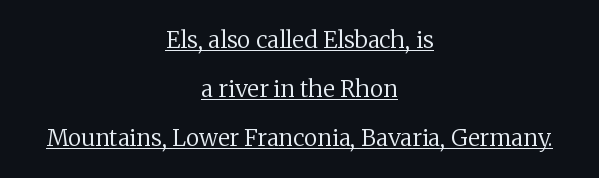
The image shows 23 px text type, upright; set centered, loose line spacing (2.13x), normal letter spacing, underlined.
